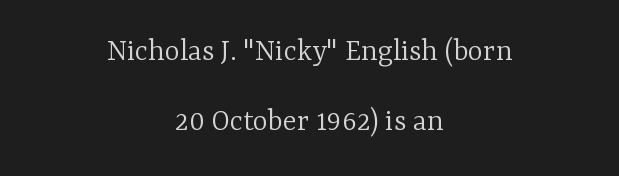
The image shows 32 px light serif type, upright; set centered, loose line spacing (2.19x), normal letter spacing, not underlined; low stroke contrast and a medium x-height.
